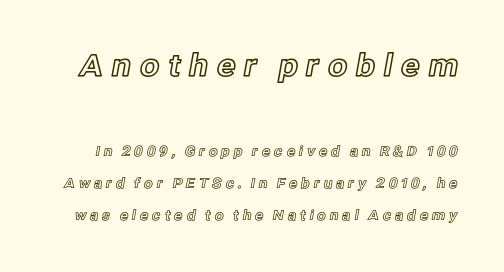
Q: Is the text italic (slanted)? A: Yes.
Q: Is the text underlined? A: No.
Q: Is the spacing between letters normal or unusually wide? A: Unusually wide.
Q: Is the spacing between lines tight, normal or loose? A: Loose.
Q: Which block of text is set in a larger size, the first (top) or the second (bottom)? A: The first (top) one.
Q: Width (condensed, normal, or wide)? A: Normal.
Q: x-height? A: Medium.
Q: Monospaced? A: No.
